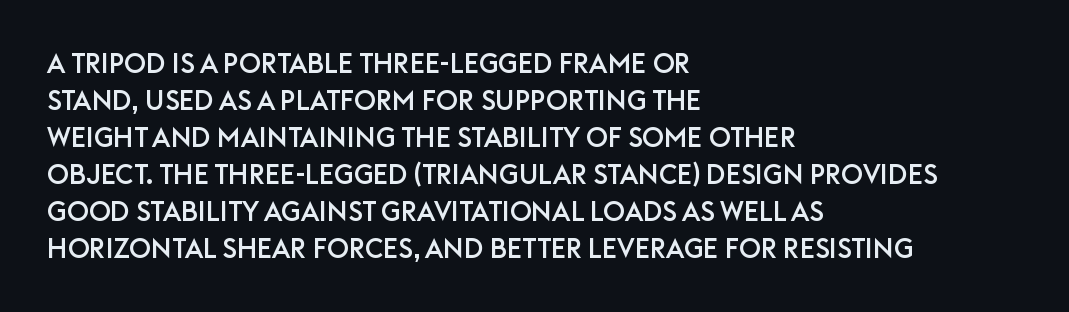
A typesetter would call this zero additional tracking. Notice how descenders clear the ascenders below comfortably — that's standard leading. Ordinary non-slanted type is in use. Letters rest on an invisible, unmarked baseline.
